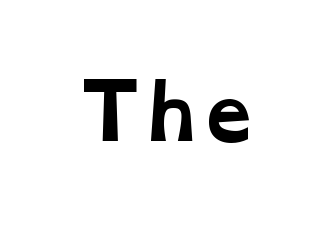
Q: Is the text bold? A: Yes.
Q: Is the typeface a serif or a sans-serif typeface? A: Serif.
Q: Is the text underlined? A: No.
Q: Is the spacing between letters normal or unusually wide? A: Normal.
Q: Width (condensed, normal, or wide)? A: Wide.
Q: Stroke contrast? A: Low.
Q: x-height? A: Medium.
Q: Monospaced? A: No.
